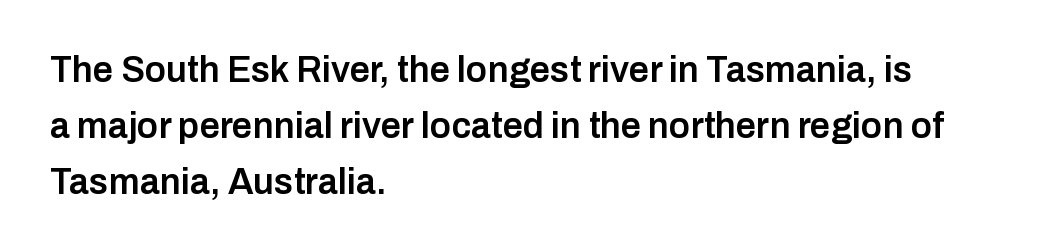
Q: Is the text bold? A: Semi-bold.
Q: Is the text italic (slanted)? A: No, it is upright.
Q: Is the typeface a serif or a sans-serif typeface? A: Sans-serif.
Q: Is the text underlined? A: No.
Q: How is the paragraph aligned? A: Left-aligned.
Q: Is the spacing between letters normal or unusually wide? A: Normal.
Q: Is the spacing between lines tight, normal or loose? A: Normal.
Q: Width (condensed, normal, or wide)? A: Normal.
Q: Stroke contrast? A: Low.
Q: x-height? A: Medium.
Q: Monospaced? A: No.
